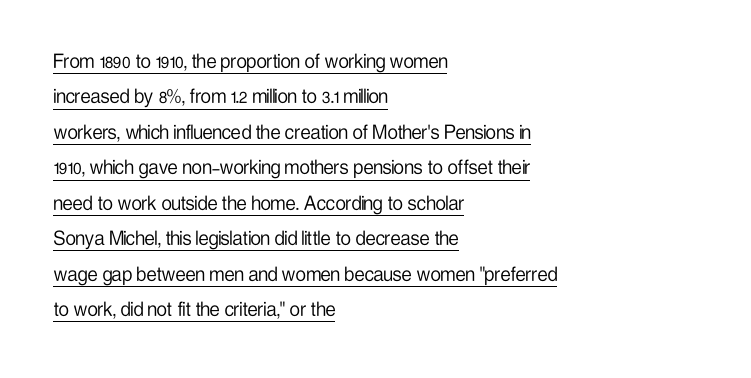
Q: Is the text bold? A: No.
Q: Is the text italic (slanted)? A: No, it is upright.
Q: Is the text underlined? A: Yes.
Q: How is the paragraph aligned? A: Left-aligned.
Q: Is the spacing between letters normal or unusually wide? A: Normal.
Q: Is the spacing between lines tight, normal or loose? A: Normal.
